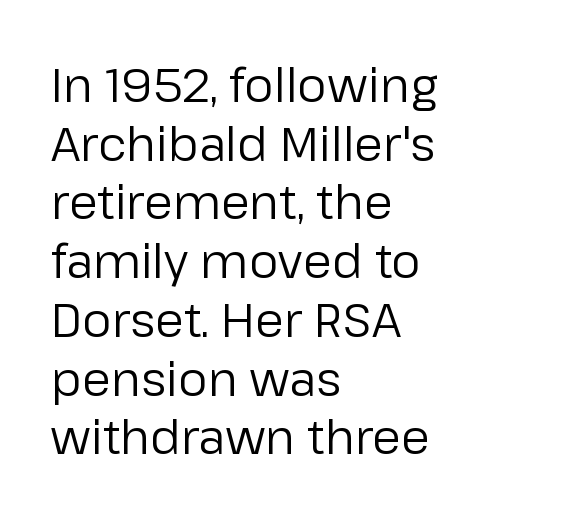
Q: Is the text bold? A: No.
Q: Is the text italic (slanted)? A: No, it is upright.
Q: Is the typeface a serif or a sans-serif typeface? A: Sans-serif.
Q: Is the text underlined? A: No.
Q: How is the paragraph aligned? A: Left-aligned.
Q: Is the spacing between letters normal or unusually wide? A: Normal.
Q: Is the spacing between lines tight, normal or loose? A: Normal.
Q: Width (condensed, normal, or wide)? A: Normal.
Q: Stroke contrast? A: Low.
Q: x-height? A: Medium.
Q: Monospaced? A: No.
